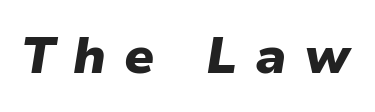
Each glyph is drawn with heavy, bold strokes. The glyphs look as if they've been sheared to an angle. These lines are rendered in a variable-pitch font. Someone cranked the tracking dial way up on this one.
